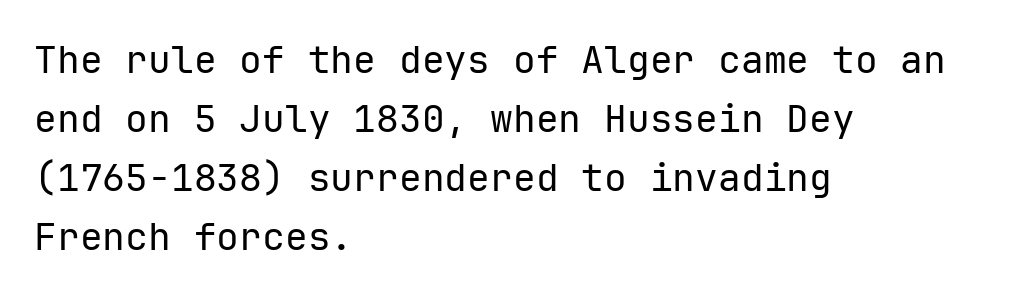
{"serif": "no", "italic": "no", "bold": "no", "weight": "regular", "width": "normal", "stroke_contrast": "low", "x_height": "medium", "monospaced": "yes", "underline": "no", "align": "left", "line_spacing": "normal", "line_spacing_ratio": 1.55, "letter_spacing": "normal", "letter_spacing_em": 0.0, "glyph_px": 38}
